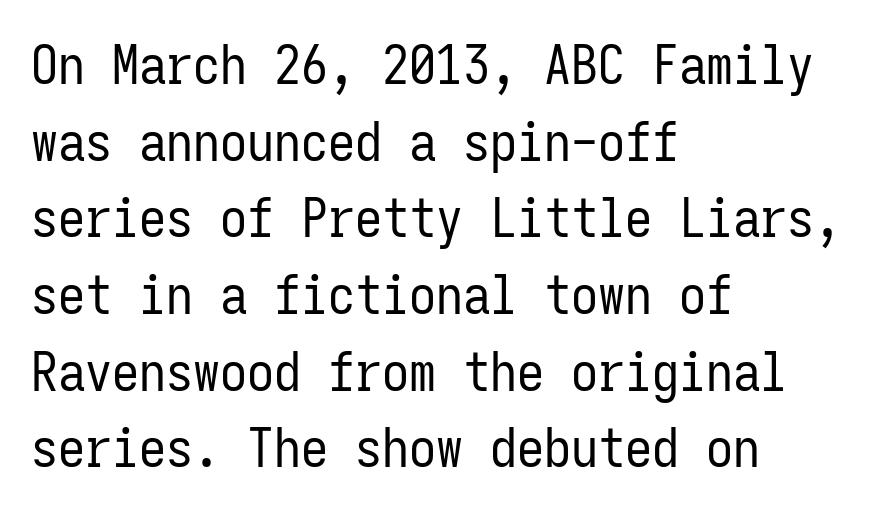
The image shows 54 px regular-weight, condensed sans-serif type, upright, monospaced; set left-aligned, normal line spacing (1.42x), normal letter spacing, not underlined; low stroke contrast and a medium x-height.
